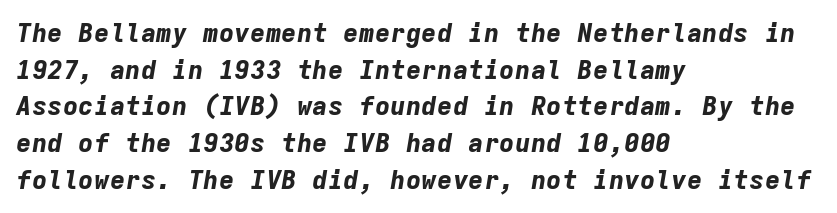
The image shows 26 px bold type, italic (leaning right); set left-aligned, normal line spacing (1.41x), normal letter spacing, not underlined.
